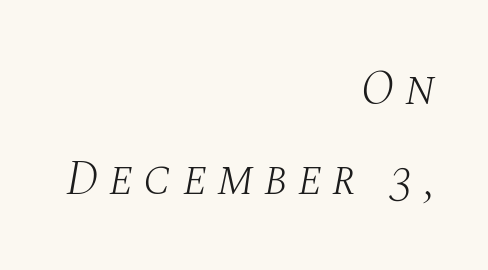
Q: Is the text bold? A: No.
Q: Is the text italic (slanted)? A: Yes, it leans right by about 10 degrees.
Q: Is the typeface a serif or a sans-serif typeface? A: Serif.
Q: Is the text underlined? A: No.
Q: How is the paragraph aligned? A: Right-aligned.
Q: Is the spacing between letters normal or unusually wide? A: Unusually wide.
Q: Width (condensed, normal, or wide)? A: Normal.
Q: Stroke contrast? A: Medium.
Q: x-height? A: Large.
Q: Monospaced? A: No.
